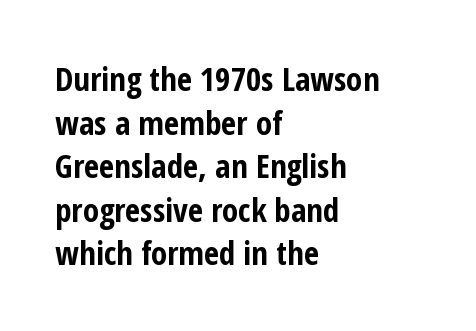
The image shows 33 px bold, condensed sans-serif type, upright; set left-aligned, normal line spacing (1.32x), normal letter spacing, not underlined; low stroke contrast and a medium x-height.
